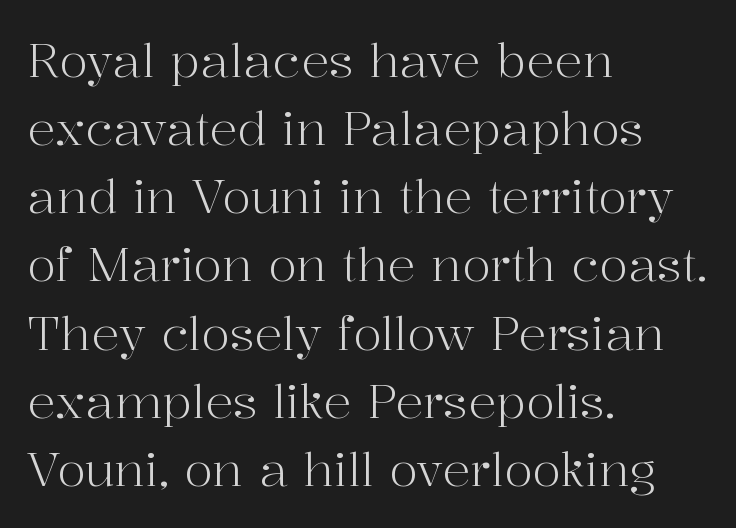
Anything drawn beneath the words? Only blank space. Horizontal alignment here is leftward, the default for most running prose. The strokes carry an ordinary text weight at most. If you drew a line through each stem, it would be perfectly vertical.
